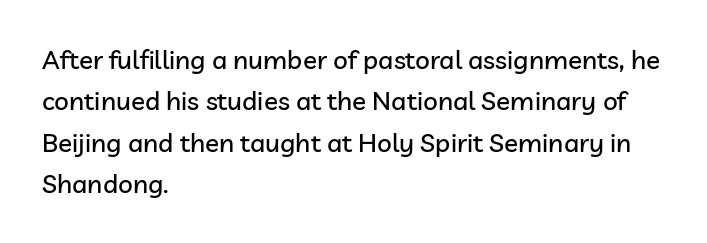
{"italic": "no", "underline": "no", "align": "left", "line_spacing": "normal", "line_spacing_ratio": 1.59, "letter_spacing": "normal", "letter_spacing_em": 0.0, "glyph_px": 26}
